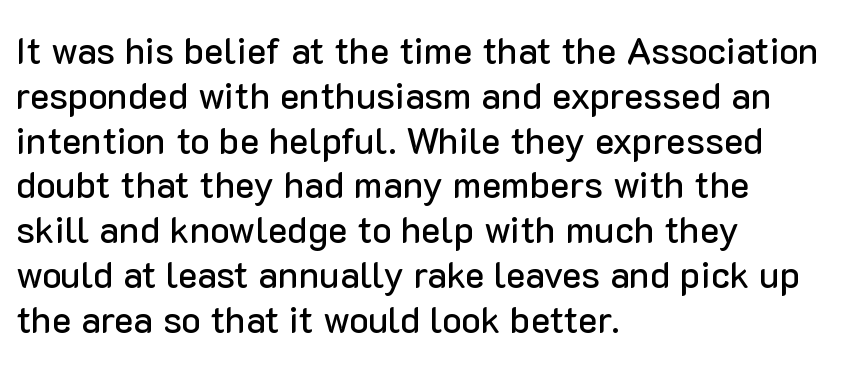
{"serif": "no", "italic": "no", "width": "normal", "stroke_contrast": "low", "x_height": "medium", "monospaced": "no", "underline": "no", "align": "left", "line_spacing_ratio": 1.21, "letter_spacing": "normal", "letter_spacing_em": 0.0, "glyph_px": 37}
